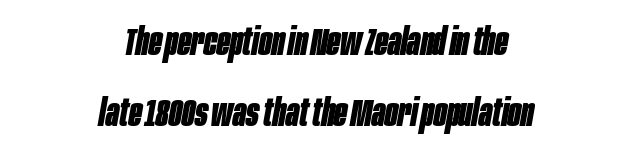
If you folded the block vertically in half, each line would mirror itself in length. Thick stems and heavy bowls — unmistakably bold. This sample has the flowing, uneven cadence of proportional lettering. Unmarked baselines from the first word to the last. The face used here has a pronounced slope to its letters. Letter spacing: default.
